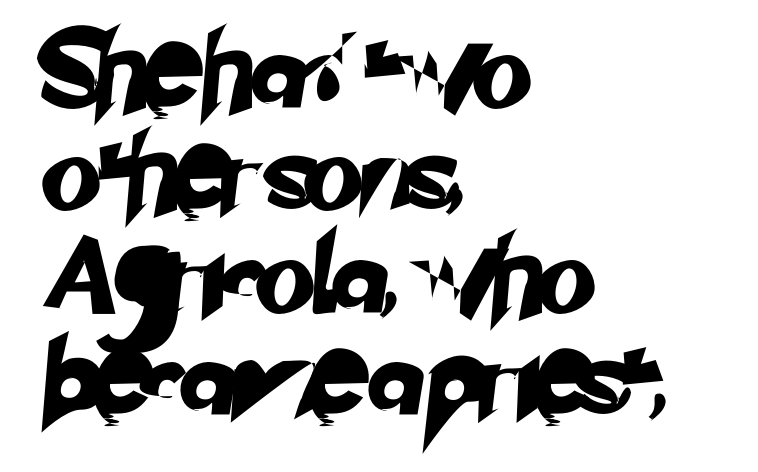
{"serif": "no", "width": "normal", "stroke_contrast": "low", "x_height": "small", "monospaced": "no", "underline": "no", "align": "left", "line_spacing": "normal", "line_spacing_ratio": 1.33, "letter_spacing": "normal", "letter_spacing_em": 0.0, "glyph_px": 77}
